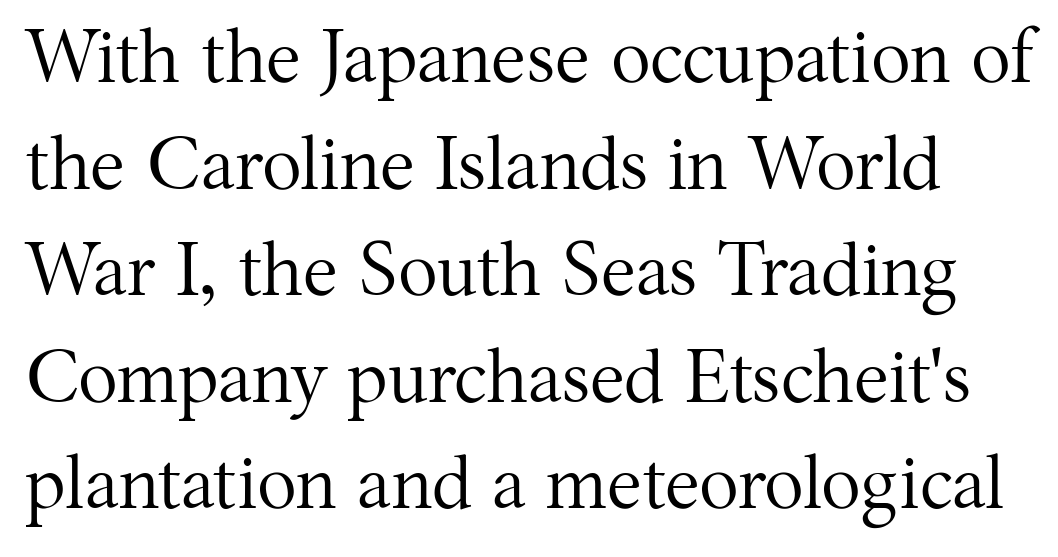
Q: Is the text bold? A: No.
Q: Is the text italic (slanted)? A: No, it is upright.
Q: Is the typeface a serif or a sans-serif typeface? A: Serif.
Q: Is the text underlined? A: No.
Q: Is the spacing between letters normal or unusually wide? A: Normal.
Q: Is the spacing between lines tight, normal or loose? A: Normal.
Q: Width (condensed, normal, or wide)? A: Normal.
Q: Stroke contrast? A: Medium.
Q: x-height? A: Medium.
Q: Monospaced? A: No.
